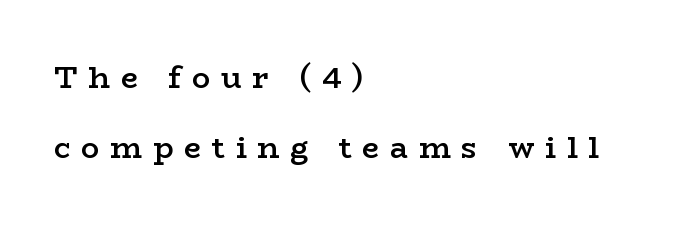
{"serif": "yes", "italic": "no", "bold": "semi", "weight": "semibold", "width": "wide", "stroke_contrast": "low", "x_height": "medium", "monospaced": "no", "underline": "no", "align": "left", "line_spacing": "loose", "line_spacing_ratio": 2.34, "letter_spacing": "wide", "letter_spacing_em": 0.36, "glyph_px": 30}
